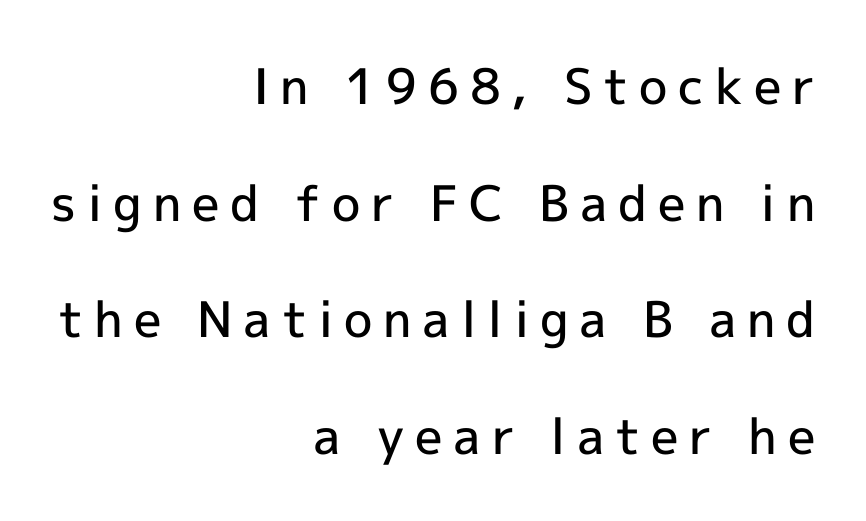
{"serif": "no", "italic": "no", "bold": "semi", "weight": "semibold", "width": "normal", "x_height": "medium", "monospaced": "no", "underline": "no", "align": "right", "line_spacing": "loose", "line_spacing_ratio": 2.38, "letter_spacing": "wide", "letter_spacing_em": 0.22, "glyph_px": 49}
